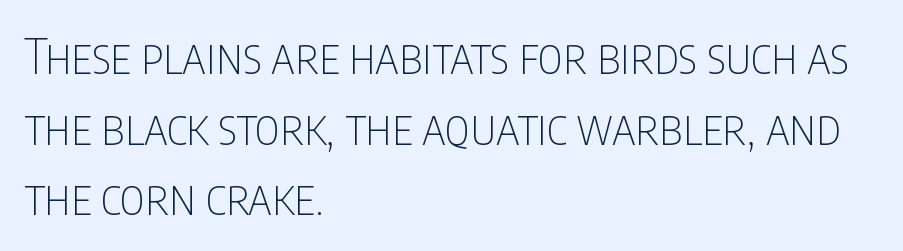
{"serif": "no", "italic": "no", "bold": "no", "weight": "thin", "width": "condensed", "stroke_contrast": "low", "x_height": "large", "monospaced": "no", "underline": "no", "align": "left", "line_spacing": "normal", "line_spacing_ratio": 1.47, "letter_spacing": "normal", "letter_spacing_em": 0.0, "glyph_px": 48}
